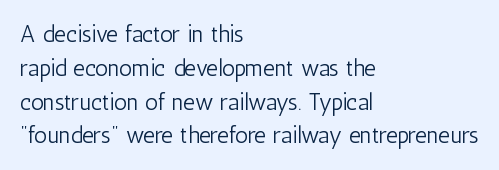
{"italic": "no", "bold": "no", "underline": "no", "align": "left", "line_spacing": "normal", "line_spacing_ratio": 1.47, "letter_spacing": "normal", "letter_spacing_em": 0.0, "glyph_px": 23}
